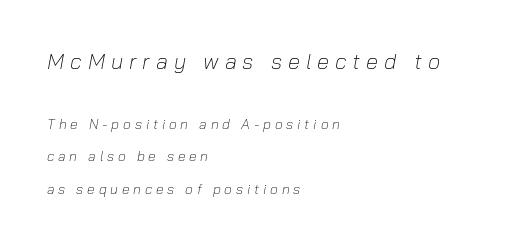
The image shows 22 px text type, italic (leaning right); set left-aligned, loose line spacing (2.3x), unusually wide letter spacing (+0.27 em), not underlined; the first (top) block is 1.57x larger.
